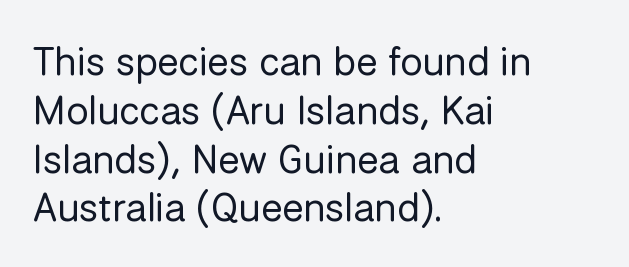
Q: Is the text bold? A: No.
Q: Is the text italic (slanted)? A: No, it is upright.
Q: Is the typeface a serif or a sans-serif typeface? A: Sans-serif.
Q: Is the text underlined? A: No.
Q: How is the paragraph aligned? A: Left-aligned.
Q: Is the spacing between letters normal or unusually wide? A: Normal.
Q: Width (condensed, normal, or wide)? A: Normal.
Q: Stroke contrast? A: Low.
Q: x-height? A: Medium.
Q: Monospaced? A: No.
